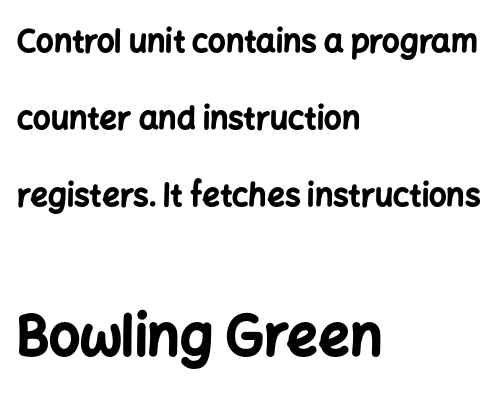
{"serif": "no", "italic": "no", "bold": "yes", "weight": "bold", "width": "normal", "stroke_contrast": "low", "x_height": "medium", "monospaced": "no", "underline": "no", "align": "left", "line_spacing": "loose", "line_spacing_ratio": 2.49, "letter_spacing": "normal", "letter_spacing_em": 0.0, "larger_block": "second", "size_ratio": 1.77, "glyph_px": 55}
